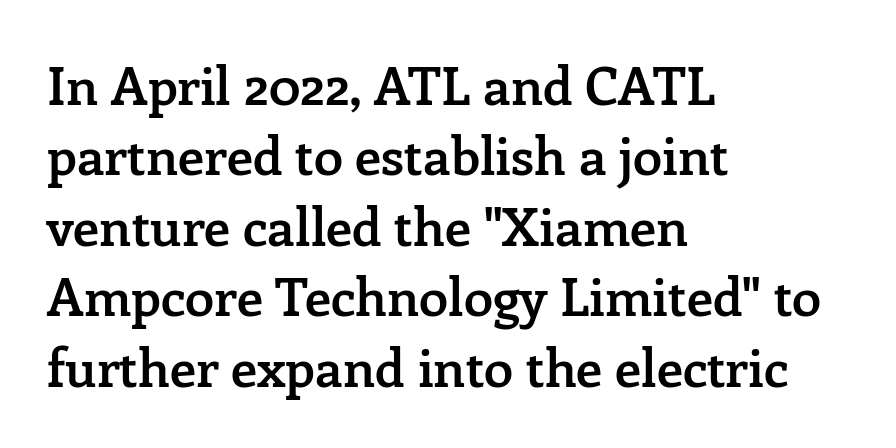
Q: Is the text bold? A: Semi-bold.
Q: Is the text italic (slanted)? A: No, it is upright.
Q: Is the typeface a serif or a sans-serif typeface? A: Serif.
Q: Is the text underlined? A: No.
Q: How is the paragraph aligned? A: Left-aligned.
Q: Is the spacing between letters normal or unusually wide? A: Normal.
Q: Is the spacing between lines tight, normal or loose? A: Normal.
Q: Width (condensed, normal, or wide)? A: Normal.
Q: Stroke contrast? A: Low.
Q: x-height? A: Medium.
Q: Monospaced? A: No.
